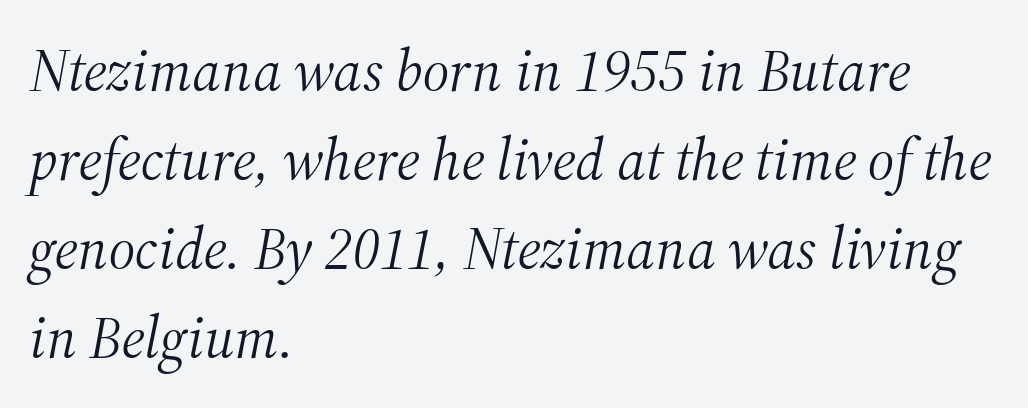
Nobody drew a line under any word here. Observe the ordinary spacing: letters are neighbours, not strangers. There's an unmistakable incline to the writing here. The lines sit at an ordinary, default distance from one another. Stroke thickness stays within the range of a standard reading face or lighter. The characters display serif detailing at their extremities.
